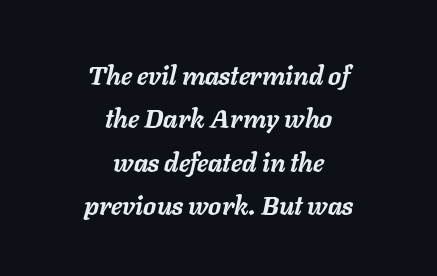
{"italic": "yes", "lean": "right", "slant_degrees": 11, "bold": "yes", "underline": "no", "align": "center", "line_spacing": "normal", "line_spacing_ratio": 1.67, "letter_spacing": "normal", "letter_spacing_em": 0.0, "glyph_px": 26}
